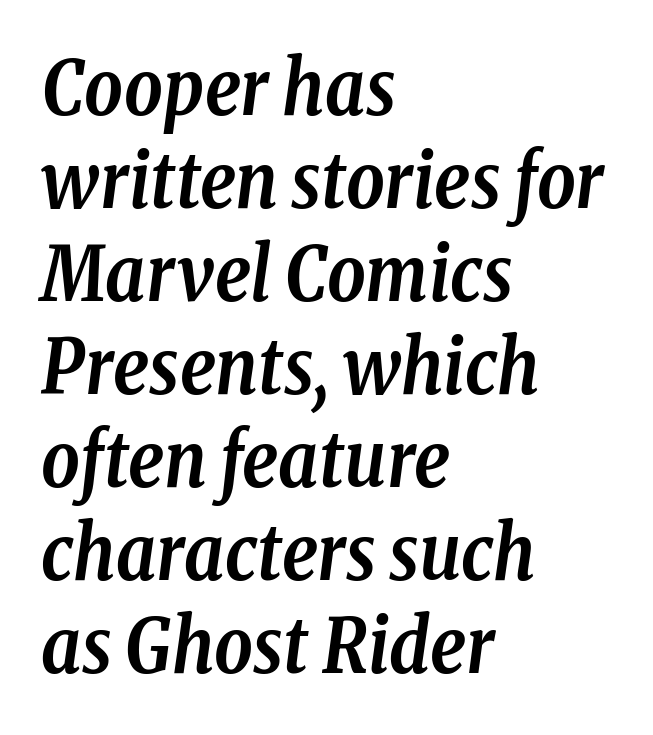
The passage shown leans; its letterforms are oblique. A typesetter would call this proportional, since set widths differ per character. Unmarked baselines from the first word to the last. Stroke thickness is high; the sample reads as a true bold.
